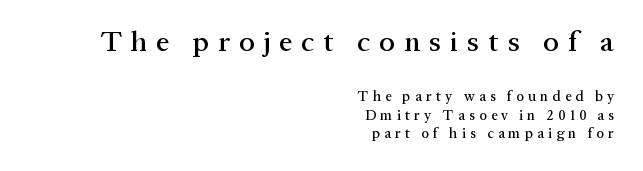
Varying glyph widths throughout — classic text-font behaviour. The rendering shrinks the type as you move from the upper chunk to the lower. Beneath every word, the page is bare. Words appear elongated and porous because spacing is wide. These lines were composed using upright roman letters. Honestly, the row spacing looks completely unremarkable.
